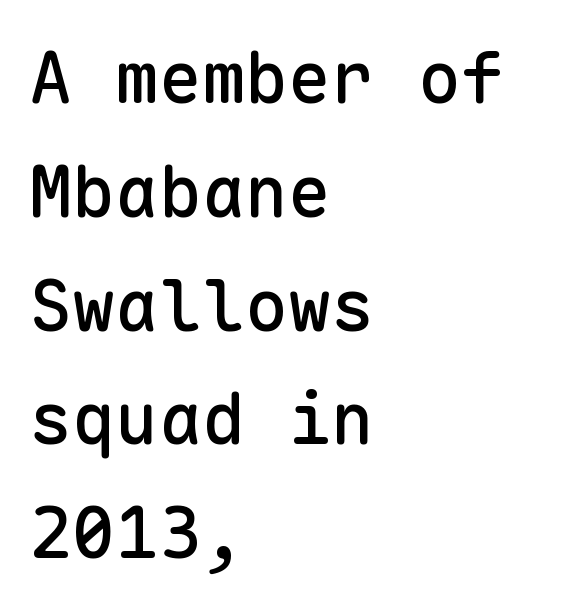
The image shows 72 px sans-serif type, upright, monospaced; set left-aligned, normal line spacing (1.58x), normal letter spacing, not underlined; low stroke contrast and a medium x-height.
